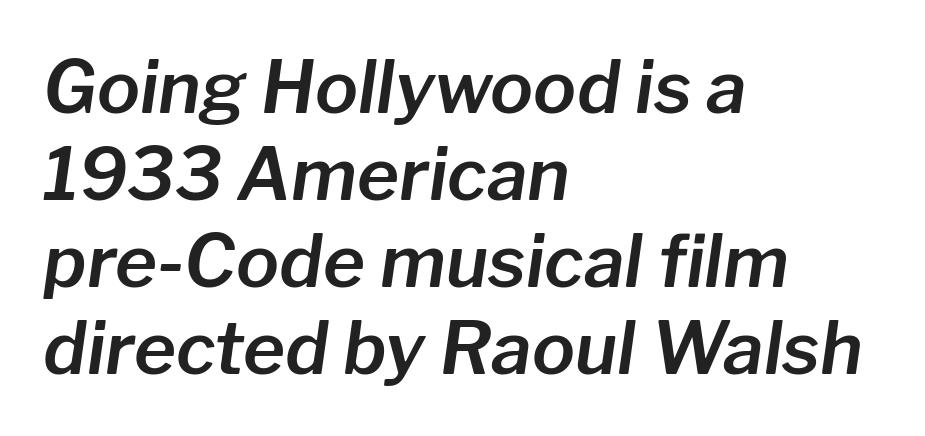
Does extra space separate the letters? No, they use regular spacing. The lines are quadded left. The foot of each line stays bare and open. Varying glyph widths throughout — classic text-font behaviour.
